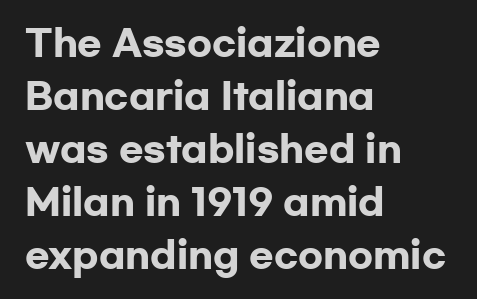
The image shows 36 px heavy, wide sans-serif type, upright; set left-aligned, normal line spacing (1.47x), normal letter spacing, not underlined; low stroke contrast and a medium x-height.
